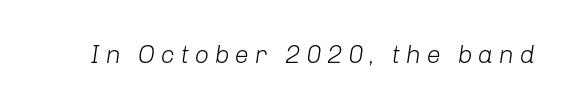
The image shows 26 px text type, italic (leaning right); set unusually wide letter spacing (+0.2 em), not underlined.
